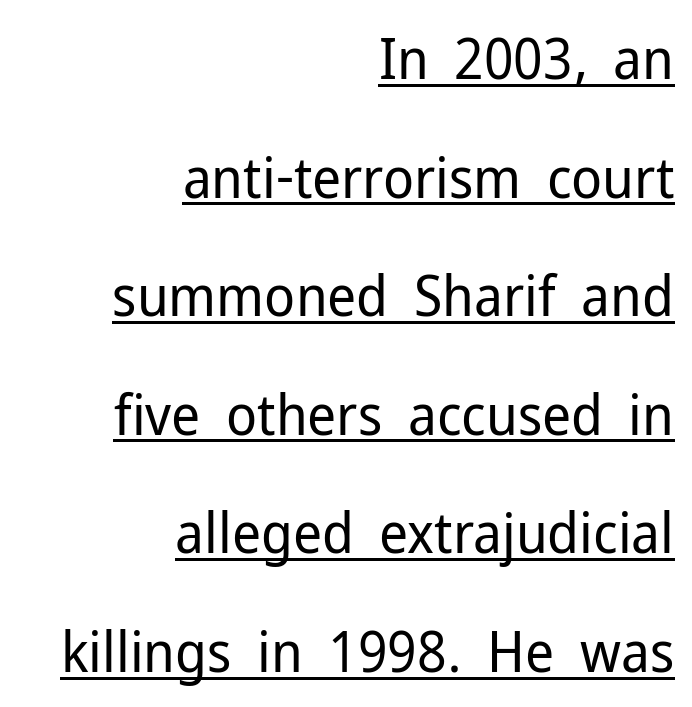
The image shows 57 px regular-weight sans-serif type, upright; set right-aligned, loose line spacing (2.08x), normal letter spacing, underlined; low stroke contrast and a medium x-height.
